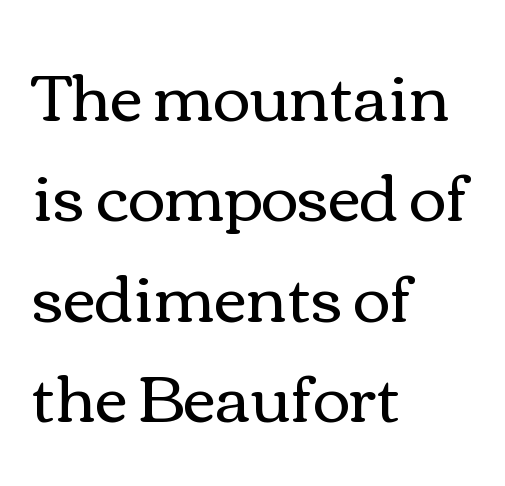
The image shows 64 px regular-weight, wide type, upright; set left-aligned, normal line spacing (1.57x), normal letter spacing, not underlined; a medium x-height.
